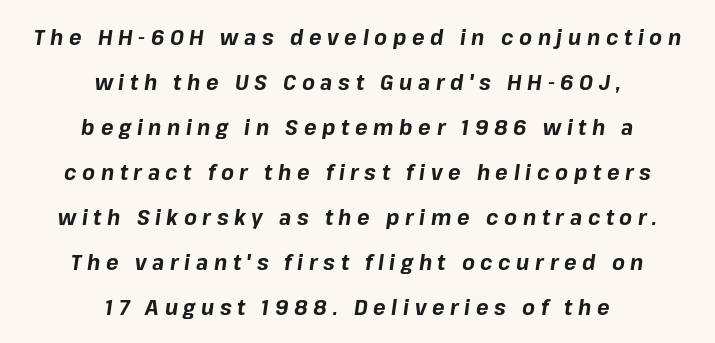
The image shows 21 px bold type, italic (leaning right); set centered, loose line spacing (2.14x), unusually wide letter spacing (+0.27 em), not underlined.
